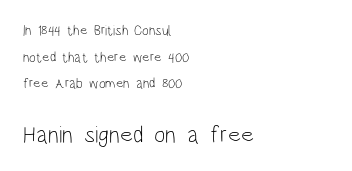
Q: Is the text bold? A: No.
Q: Is the text italic (slanted)? A: No, it is upright.
Q: Is the text underlined? A: No.
Q: How is the paragraph aligned? A: Left-aligned.
Q: Is the spacing between letters normal or unusually wide? A: Normal.
Q: Is the spacing between lines tight, normal or loose? A: Loose.
Q: Which block of text is set in a larger size, the first (top) or the second (bottom)? A: The second (bottom) one.
